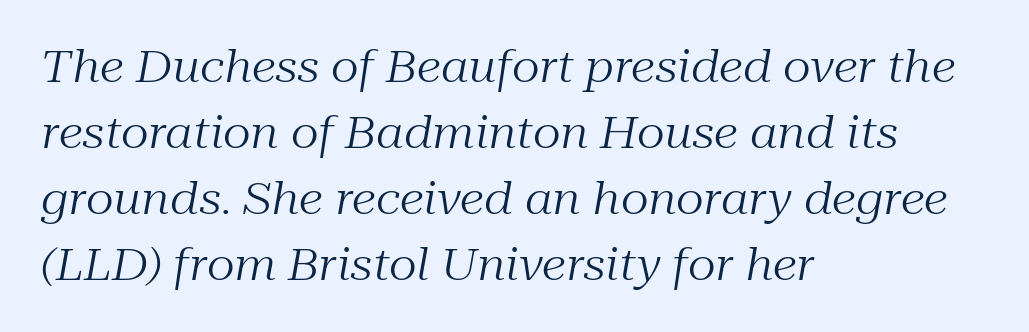
What's the leading like? Ordinary, nothing unusual. Check where the strokes stop: tiny serifs finish them off. Varying glyph widths throughout — classic text-font behaviour. Compared with ordinary roman type, these characters are visibly tilted. The space directly below the letters is spotless. Observe the ordinary spacing: letters are neighbours, not strangers.
